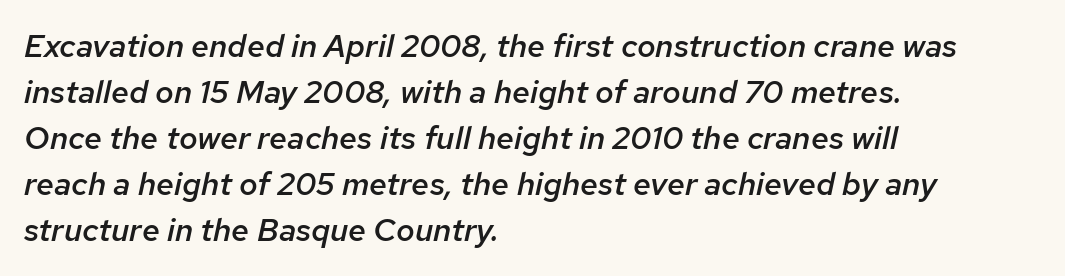
Italic: yes, the glyphs are oblique. Glance below the letters and you will spot only blank space. The rendering uses natural spacing where letterforms have individual widths. A typesetter would call this zero additional tracking. On the weight axis this lands at semibold, roughly 600. The rag falls on the right side of this text block.
